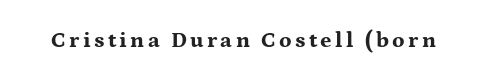
Weight check: bold — yes, fully. Rule under the text: the space is simply empty. Quick note: not italic, upright.
